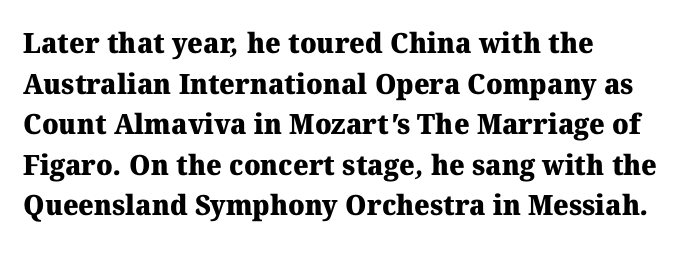
Q: Is the text bold? A: Yes.
Q: Is the typeface a serif or a sans-serif typeface? A: Serif.
Q: Is the text underlined? A: No.
Q: How is the paragraph aligned? A: Left-aligned.
Q: Is the spacing between letters normal or unusually wide? A: Normal.
Q: Is the spacing between lines tight, normal or loose? A: Normal.
Q: Width (condensed, normal, or wide)? A: Normal.
Q: Stroke contrast? A: Medium.
Q: x-height? A: Medium.
Q: Monospaced? A: No.
